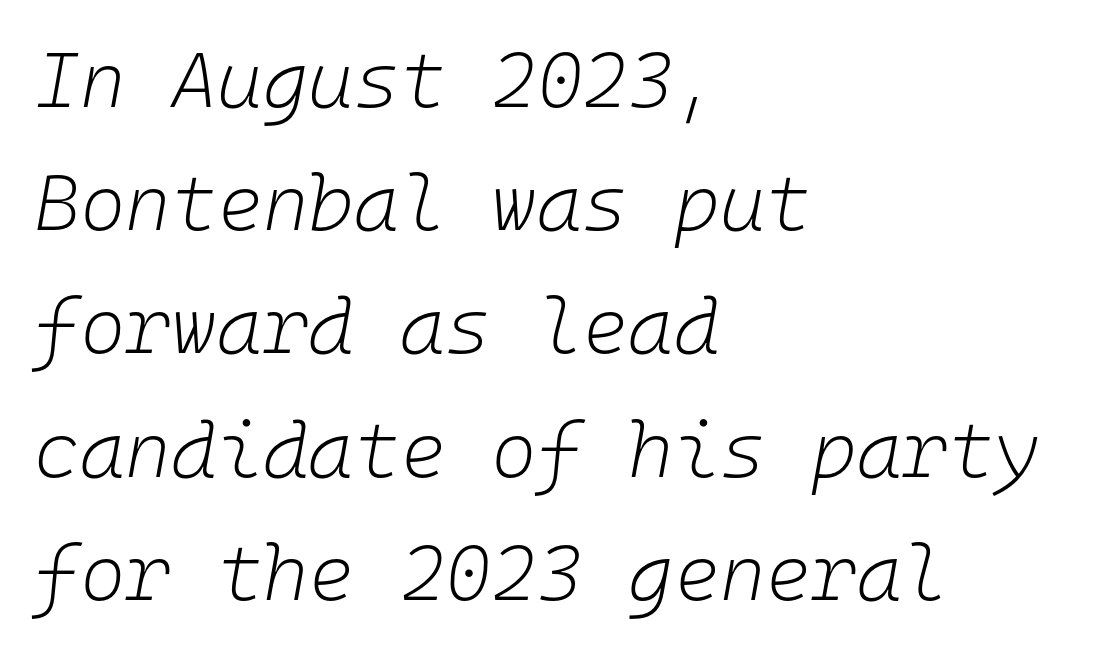
Stem width sits at or under what a default text font uses. Leading matches the norm, producing a regular column. Honestly, there is no underline to notice here at all. The letters march in equal steps, a hallmark of fixed-pitch type. In terms of posture, this sample is oblique.
